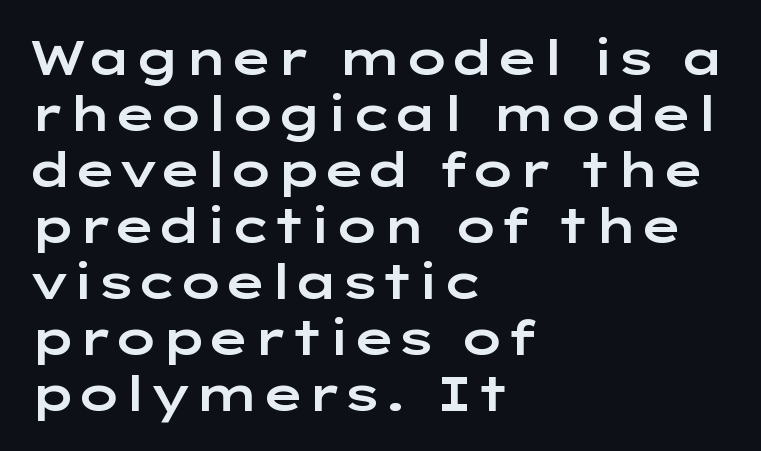
Typeset ragged right — the left edge is the straight one. Each row of text sits above clean, open space. There is no visible air inserted between adjacent glyphs. To sum up the face: it is a sans, with no serifs.
